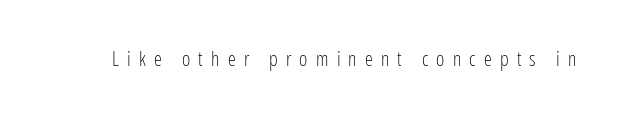
The image shows 20 px text type, upright; set unusually wide letter spacing (+0.41 em), not underlined.
